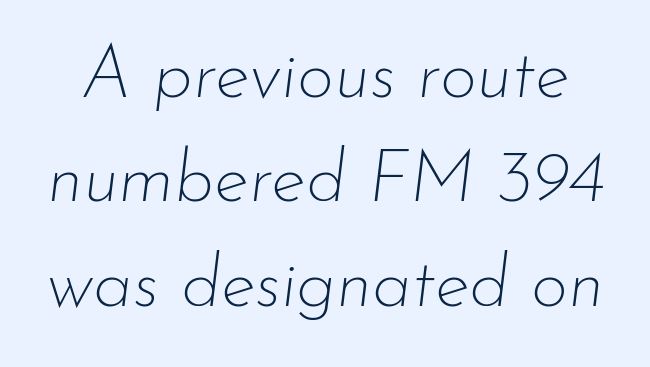
{"italic": "yes", "lean": "right", "slant_degrees": 7, "bold": "no", "weight": "thin", "width": "normal", "stroke_contrast": "low", "x_height": "small", "monospaced": "no", "underline": "no", "line_spacing": "normal", "line_spacing_ratio": 1.45, "letter_spacing": "normal", "letter_spacing_em": 0.0, "glyph_px": 72}
